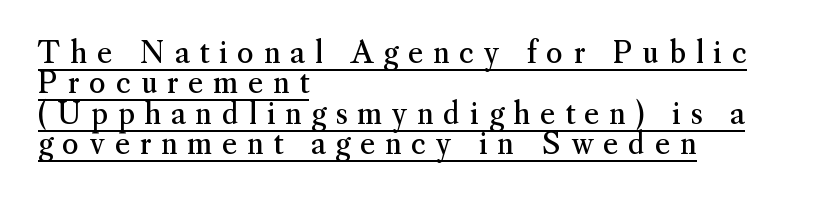
The image shows 29 px regular-weight serif type, upright; set left-aligned, tight line spacing (1.05x), unusually wide letter spacing (+0.34 em), underlined; medium stroke contrast and a small x-height.
